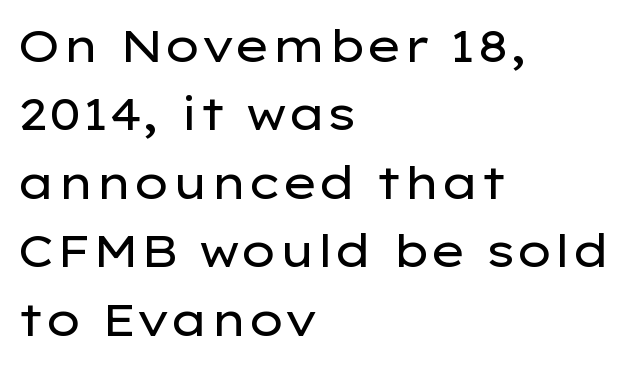
The image shows 45 px regular-weight, wide sans-serif type, upright; set left-aligned, normal line spacing (1.52x), normal letter spacing, not underlined; low stroke contrast and a medium x-height.
